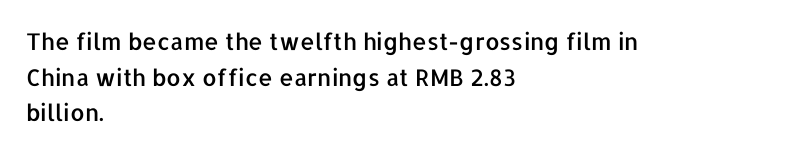
Q: Is the text italic (slanted)? A: No, it is upright.
Q: Is the text underlined? A: No.
Q: How is the paragraph aligned? A: Left-aligned.
Q: Is the spacing between letters normal or unusually wide? A: Normal.
Q: Is the spacing between lines tight, normal or loose? A: Normal.
